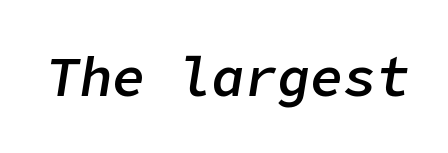
There's an unmistakable incline to the writing here. Quick note: underline off. Stroke thickness is moderately raised; the sample reads as semibold. The gaps between neighbouring characters are ordinary and unremarkable.
